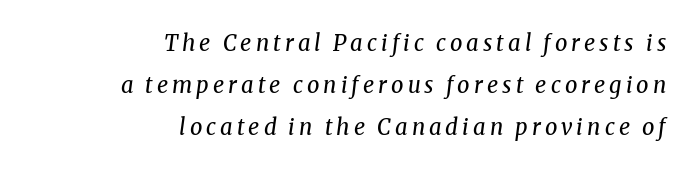
{"italic": "yes", "lean": "right", "slant_degrees": 8, "bold": "no", "underline": "no", "align": "right", "line_spacing": "loose", "line_spacing_ratio": 1.9, "glyph_px": 22}
